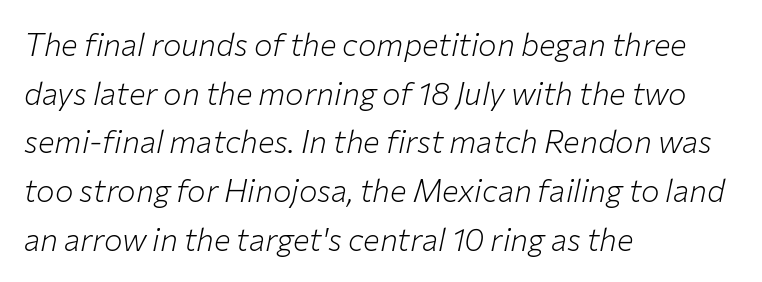
Q: Is the text bold? A: No.
Q: Is the text italic (slanted)? A: Yes, it leans right by about 12 degrees.
Q: Is the text underlined? A: No.
Q: How is the paragraph aligned? A: Left-aligned.
Q: Is the spacing between letters normal or unusually wide? A: Normal.
Q: Is the spacing between lines tight, normal or loose? A: Normal.
Q: Width (condensed, normal, or wide)? A: Normal.
Q: Stroke contrast? A: Low.
Q: x-height? A: Medium.
Q: Monospaced? A: No.
